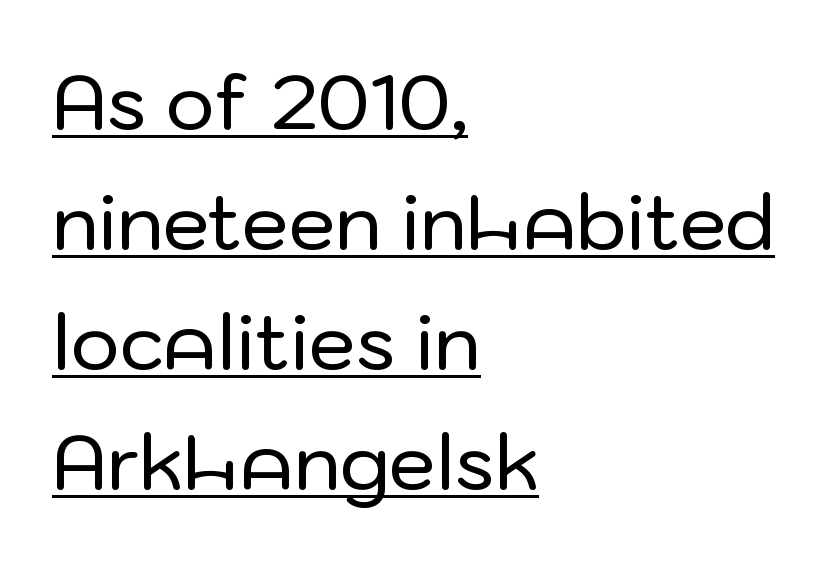
It's the straight-up-and-down kind of type. The characters display no serif detailing; their extremities are plain. The passage shown is typed in a proportional face where columns would drift. This rendering leaves character spacing at its baseline value. Leading: standard.
